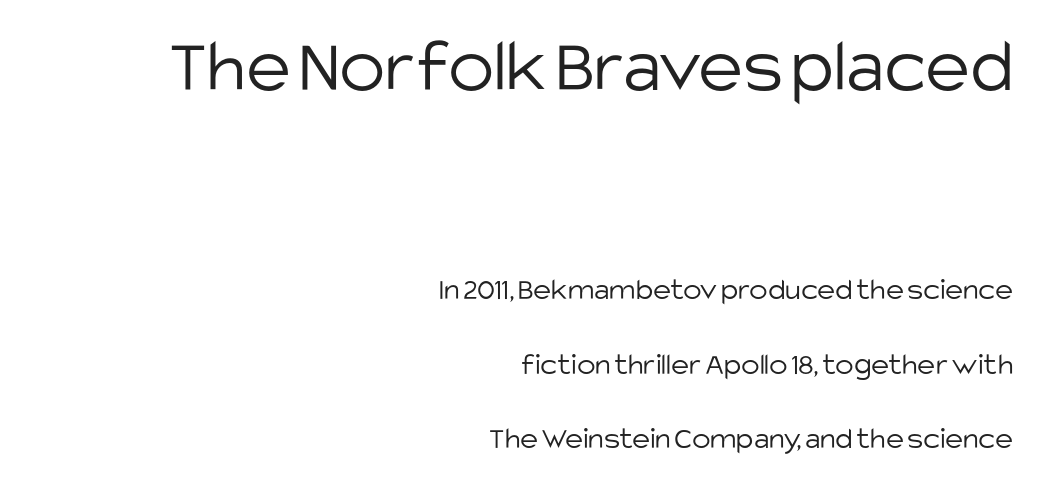
The image shows 77 px light sans-serif type, upright; set right-aligned, loose line spacing (2.4x), normal letter spacing, not underlined; the first (top) block is 2.48x larger; low stroke contrast and a large x-height.
